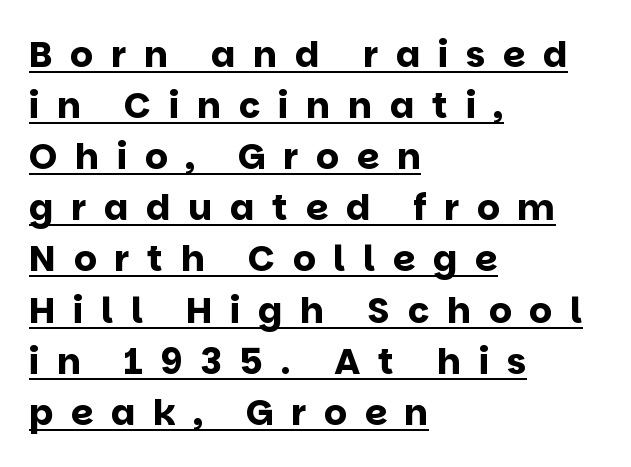
The image shows 36 px bold sans-serif type, upright; set left-aligned, normal line spacing (1.42x), unusually wide letter spacing (+0.49 em), underlined; low stroke contrast and a large x-height.
